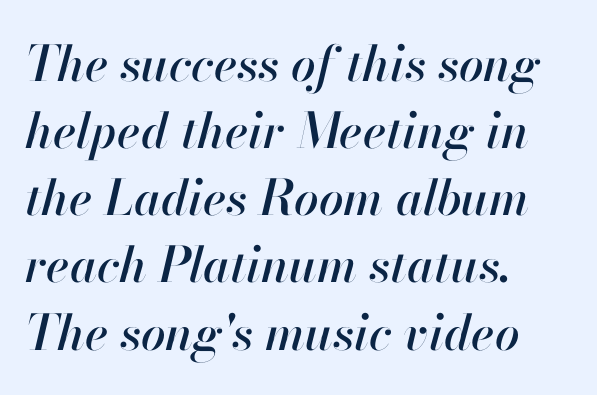
Q: Is the text italic (slanted)? A: Yes, it leans right by about 13 degrees.
Q: Is the text underlined? A: No.
Q: How is the paragraph aligned? A: Left-aligned.
Q: Is the spacing between letters normal or unusually wide? A: Normal.
Q: Is the spacing between lines tight, normal or loose? A: Normal.
Q: Width (condensed, normal, or wide)? A: Normal.
Q: Stroke contrast? A: High.
Q: x-height? A: Small.
Q: Monospaced? A: No.
